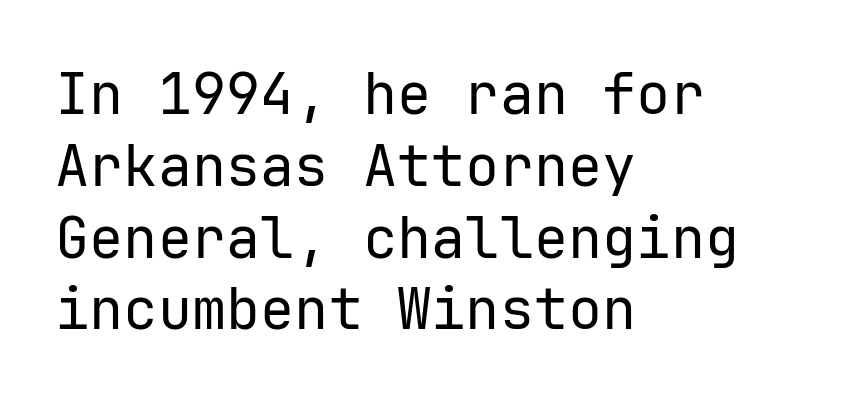
The image shows 57 px regular-weight sans-serif type, upright, monospaced; set left-aligned, normal line spacing (1.26x), normal letter spacing, not underlined; low stroke contrast and a medium x-height.
